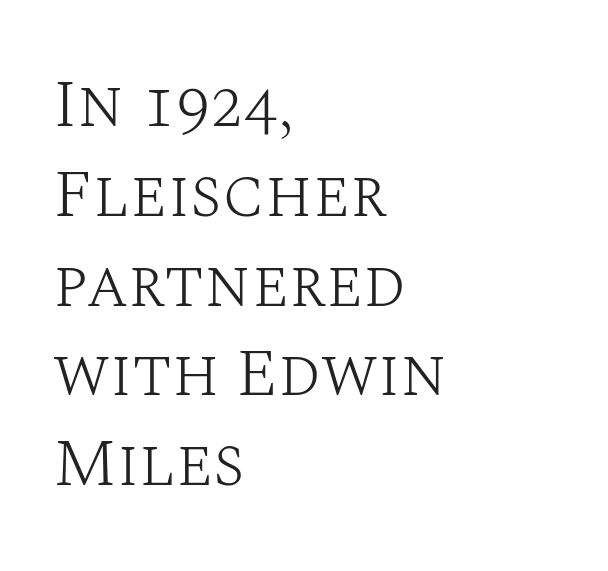
The image shows 68 px light serif type, upright; set left-aligned, normal line spacing (1.32x), normal letter spacing, not underlined; medium stroke contrast and a large x-height.
